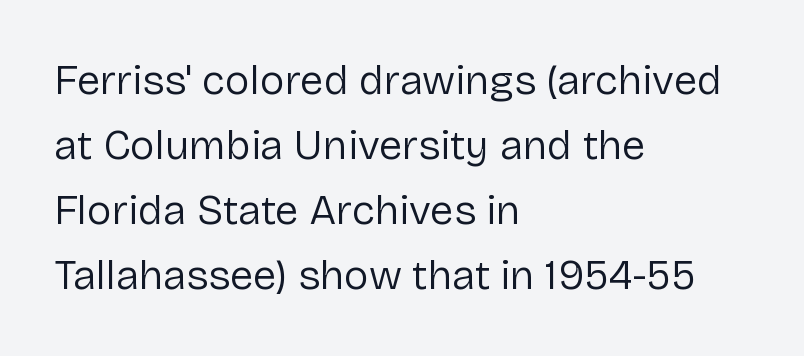
The image shows 42 px regular-weight sans-serif type, upright; set left-aligned, normal line spacing (1.55x), normal letter spacing, not underlined; low stroke contrast and a medium x-height.
